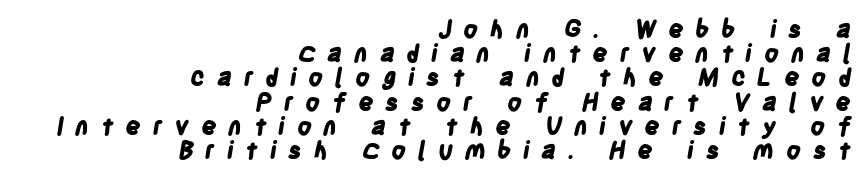
The image shows 24 px bold type; set right-aligned, tight line spacing (1.01x), unusually wide letter spacing (+0.49 em), not underlined.
